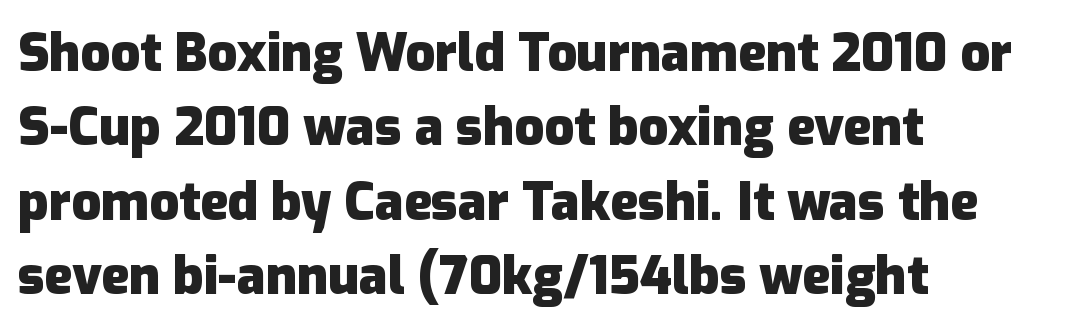
The image shows 52 px heavy sans-serif type, upright; set left-aligned, normal line spacing (1.43x), normal letter spacing, not underlined; low stroke contrast and a medium x-height.
